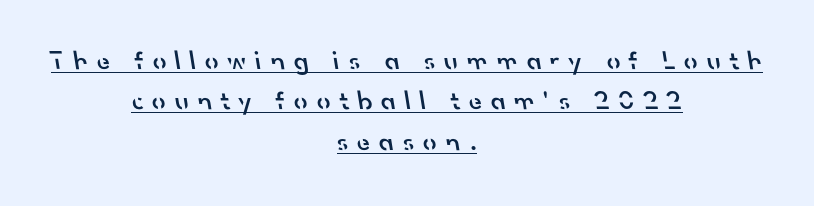
The image shows 27 px text type; set centered, normal line spacing (1.5x), unusually wide letter spacing (+0.33 em), underlined.
